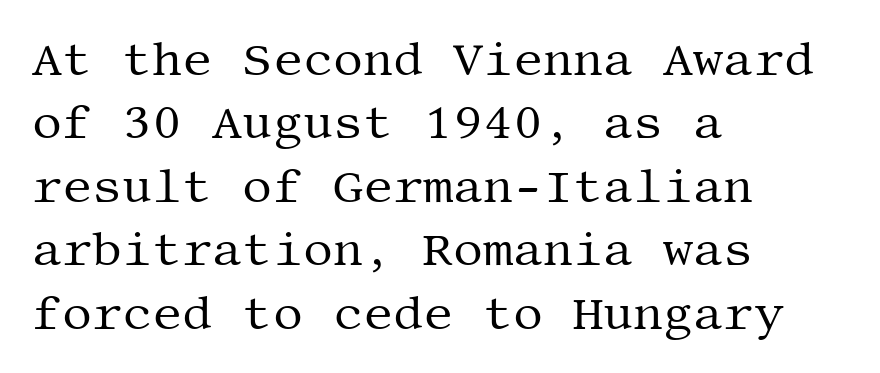
{"serif": "yes", "italic": "no", "bold": "no", "weight": "regular", "width": "normal", "stroke_contrast": "medium", "x_height": "large", "underline": "no", "align": "left", "line_spacing": "normal", "line_spacing_ratio": 1.35, "letter_spacing": "normal", "letter_spacing_em": 0.0, "glyph_px": 47}
